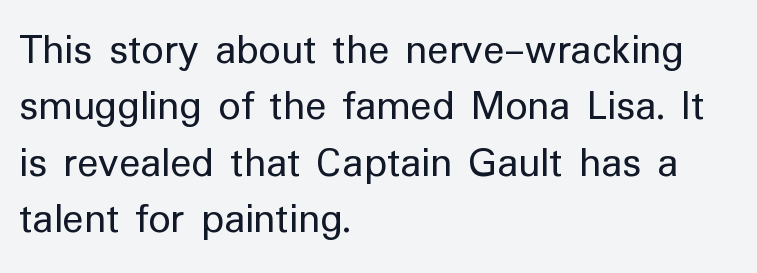
Q: Is the text bold? A: No.
Q: Is the text italic (slanted)? A: No, it is upright.
Q: Is the typeface a serif or a sans-serif typeface? A: Sans-serif.
Q: Is the text underlined? A: No.
Q: How is the paragraph aligned? A: Left-aligned.
Q: Is the spacing between letters normal or unusually wide? A: Normal.
Q: Is the spacing between lines tight, normal or loose? A: Normal.
Q: Width (condensed, normal, or wide)? A: Normal.
Q: Stroke contrast? A: Low.
Q: x-height? A: Medium.
Q: Monospaced? A: No.
